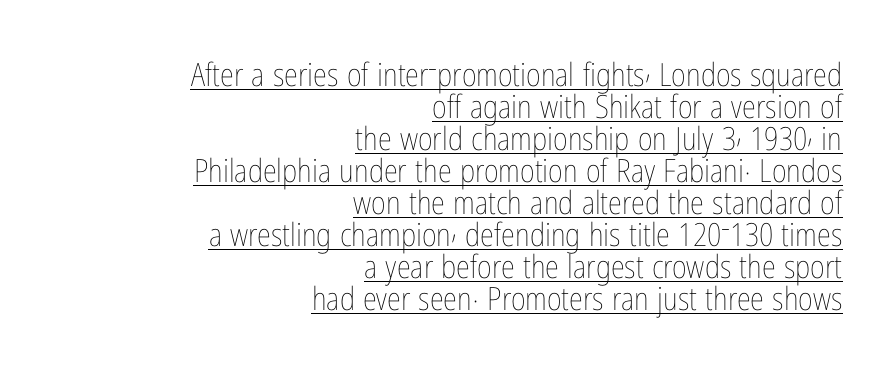
One-word summary of the alignment: right. No letter is thick-stroked: the sample isn't bold. These lines keep a tight, regular rhythm from letter to letter. The letters stand upright; this is a roman face.
